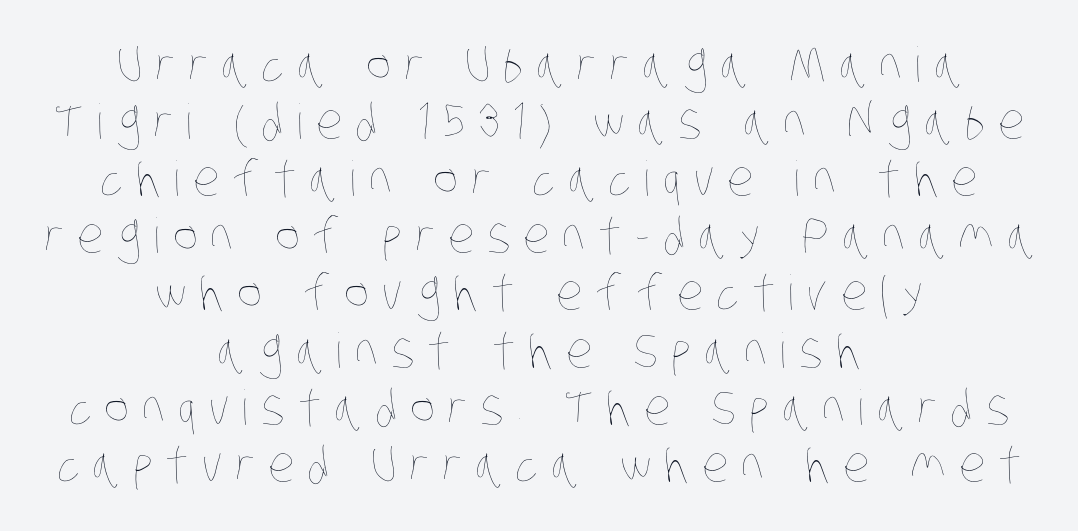
The image shows 48 px thin, condensed type; set centered, line spacing 1.19x, unusually wide letter spacing (+0.27 em), not underlined; low stroke contrast and a large x-height.
